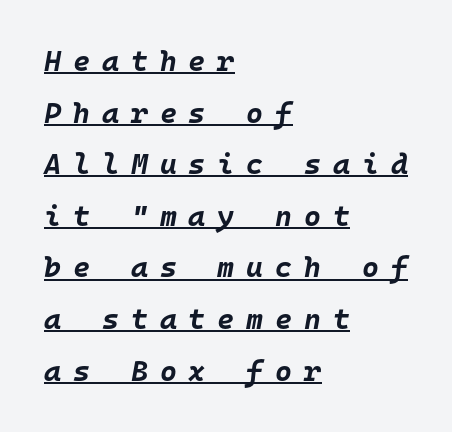
The rendering uses the underline text-decoration. These lines were composed using italics. The type is letterspaced generously, with wide tracking. Note the uniform advance width — an 'i' takes as much space as an 'm'. Every row of glyphs begins at an identical x-position on the left.
